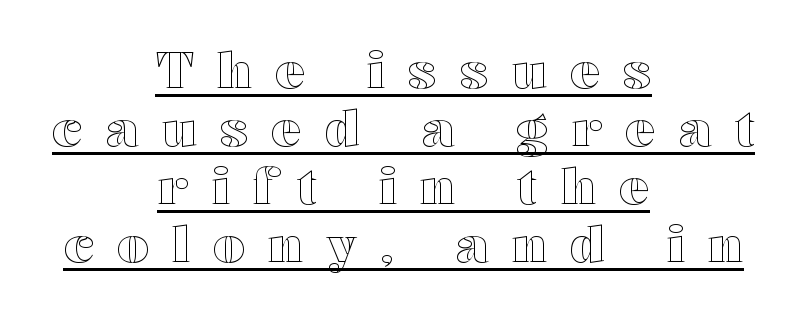
The image shows 50 px wide type, upright; set centered, line spacing 1.16x, unusually wide letter spacing (+0.47 em), underlined; a medium x-height.
